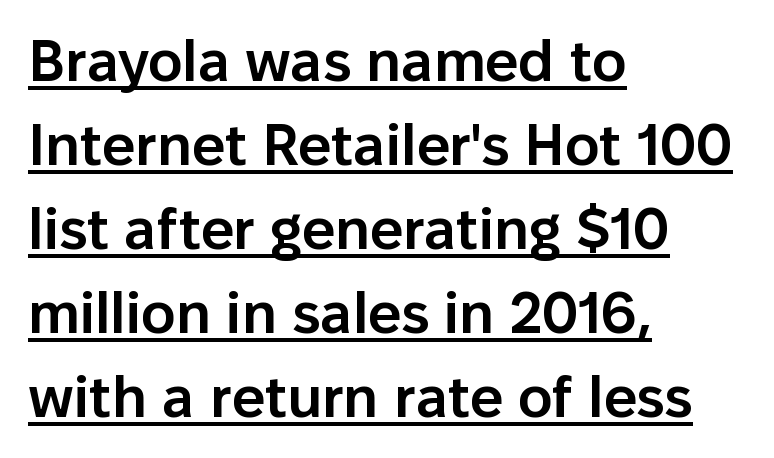
To sum up the face: it is a sans, with no serifs. Left-aligned paragraph, ragged on the right. Decoration check: the copy is underlined. Unlike italic type, these characters show no tilt at all.
